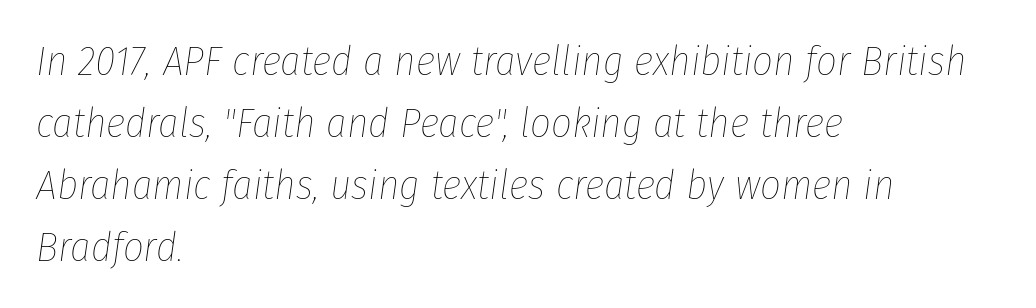
Q: Is the text bold? A: No.
Q: Is the text italic (slanted)? A: Yes, it leans right by about 8 degrees.
Q: Is the text underlined? A: No.
Q: How is the paragraph aligned? A: Left-aligned.
Q: Is the spacing between letters normal or unusually wide? A: Normal.
Q: Is the spacing between lines tight, normal or loose? A: Normal.
Q: Width (condensed, normal, or wide)? A: Condensed.
Q: Stroke contrast? A: Low.
Q: x-height? A: Medium.
Q: Monospaced? A: No.
